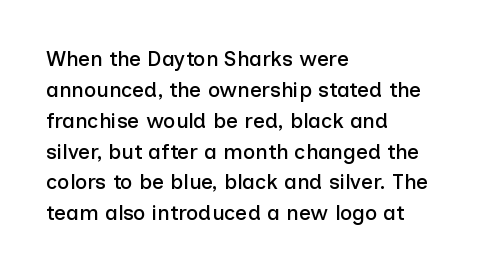
Q: Is the text italic (slanted)? A: No, it is upright.
Q: Is the text underlined? A: No.
Q: How is the paragraph aligned? A: Left-aligned.
Q: Is the spacing between letters normal or unusually wide? A: Normal.
Q: Is the spacing between lines tight, normal or loose? A: Normal.
